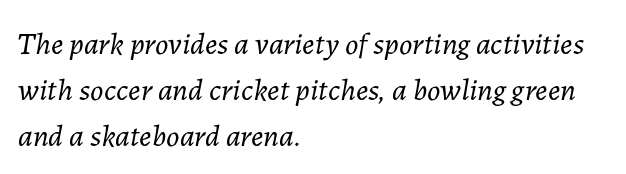
The image shows 31 px light type, italic (leaning right); set left-aligned, normal line spacing (1.48x), normal letter spacing, not underlined; low stroke contrast and a medium x-height.
